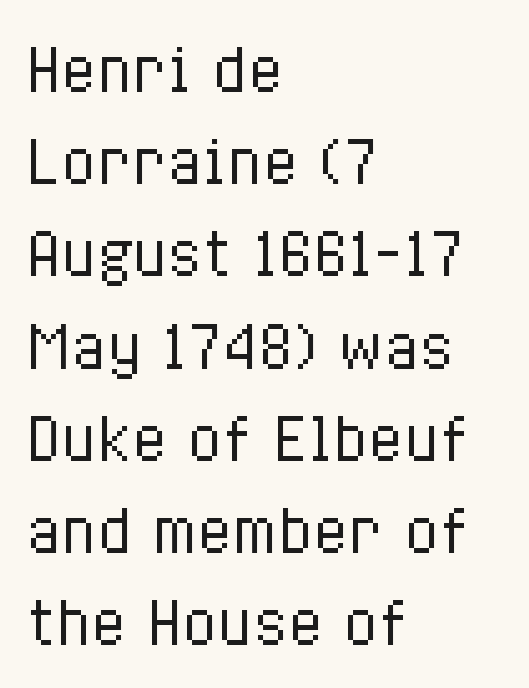
The image shows 58 px regular-weight, condensed type, upright; set left-aligned, normal line spacing (1.59x), normal letter spacing, not underlined; low stroke contrast and a medium x-height.
